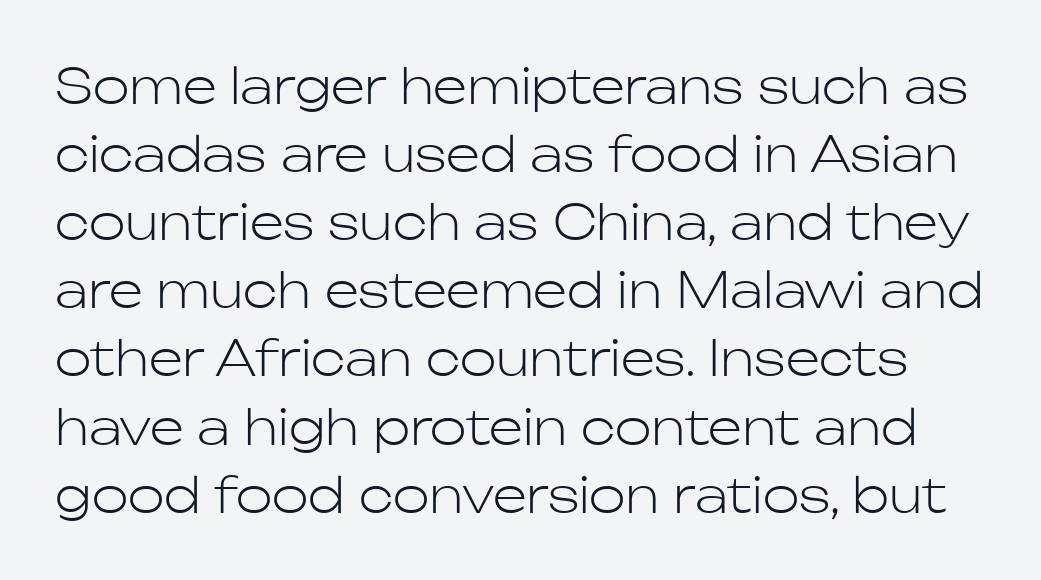
{"serif": "no", "italic": "no", "bold": "no", "weight": "light", "width": "normal", "stroke_contrast": "low", "x_height": "medium", "monospaced": "no", "underline": "no", "line_spacing": "normal", "line_spacing_ratio": 1.39, "letter_spacing": "normal", "letter_spacing_em": 0.0, "glyph_px": 49}
